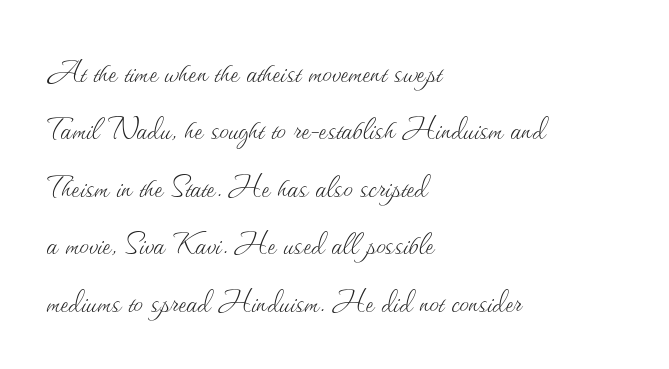
{"bold": "no", "weight": "thin", "width": "normal", "stroke_contrast": "medium", "x_height": "small", "monospaced": "no", "underline": "no", "align": "left", "line_spacing": "normal", "line_spacing_ratio": 1.51, "letter_spacing": "normal", "letter_spacing_em": 0.0, "glyph_px": 38}
